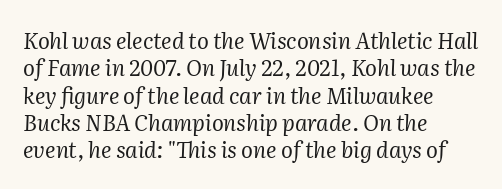
{"italic": "yes", "lean": "right", "slant_degrees": 2, "bold": "no", "underline": "no", "align": "left", "line_spacing_ratio": 1.24, "letter_spacing": "normal", "letter_spacing_em": 0.0, "glyph_px": 22}
